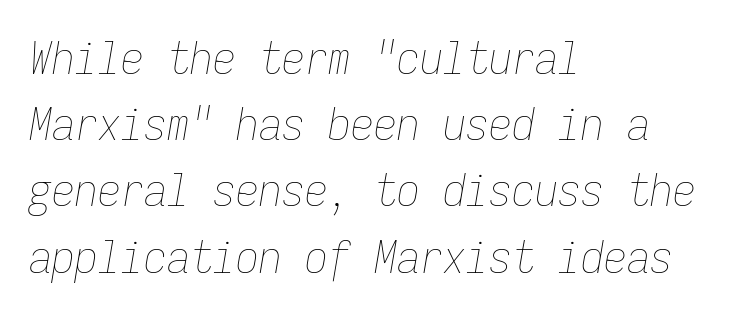
{"italic": "yes", "lean": "right", "slant_degrees": 9, "bold": "no", "weight": "thin", "width": "condensed", "stroke_contrast": "low", "x_height": "medium", "monospaced": "yes", "underline": "no", "align": "left", "line_spacing": "normal", "line_spacing_ratio": 1.44, "letter_spacing": "normal", "letter_spacing_em": 0.0, "glyph_px": 46}
